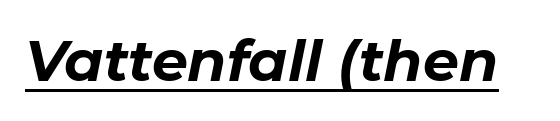
{"italic": "yes", "lean": "right", "slant_degrees": 11, "bold": "yes", "weight": "bold", "width": "normal", "stroke_contrast": "low", "x_height": "medium", "monospaced": "no", "underline": "yes", "letter_spacing": "normal", "letter_spacing_em": 0.0, "glyph_px": 57}
